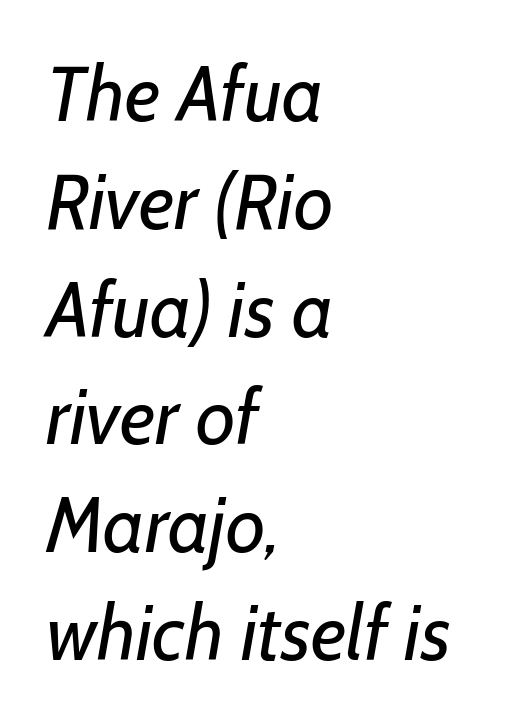
Nobody drew a line under any word here. The rendering uses a moderate line-height, typical for paragraphs. The strokes carry an ordinary text weight at most. Left-aligned paragraph, ragged on the right.
